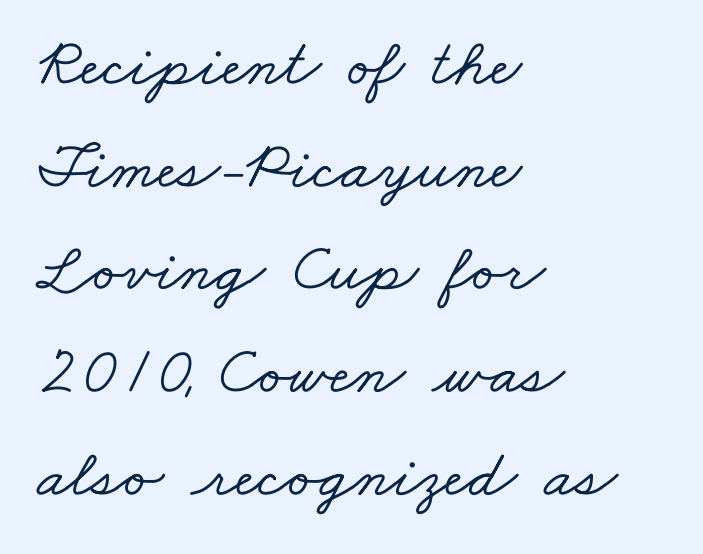
{"serif": "yes", "width": "wide", "stroke_contrast": "low", "x_height": "small", "monospaced": "no", "underline": "no", "align": "left", "line_spacing": "normal", "line_spacing_ratio": 1.51, "letter_spacing": "normal", "letter_spacing_em": 0.0, "glyph_px": 68}
